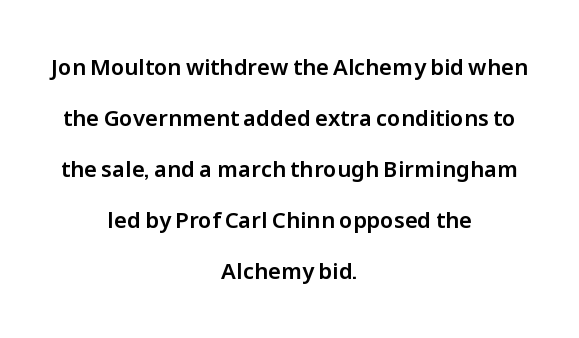
{"italic": "no", "underline": "no", "align": "center", "line_spacing": "loose", "line_spacing_ratio": 2.32, "letter_spacing": "normal", "letter_spacing_em": 0.0, "glyph_px": 22}
